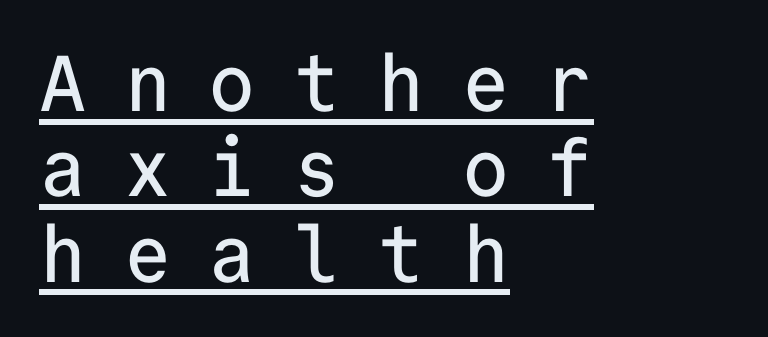
Q: Is the text italic (slanted)? A: No, it is upright.
Q: Is the typeface a serif or a sans-serif typeface? A: Sans-serif.
Q: Is the text underlined? A: Yes.
Q: How is the paragraph aligned? A: Left-aligned.
Q: Is the spacing between letters normal or unusually wide? A: Unusually wide.
Q: Is the spacing between lines tight, normal or loose? A: Tight.
Q: Width (condensed, normal, or wide)? A: Normal.
Q: Stroke contrast? A: Low.
Q: x-height? A: Medium.
Q: Monospaced? A: Yes.
